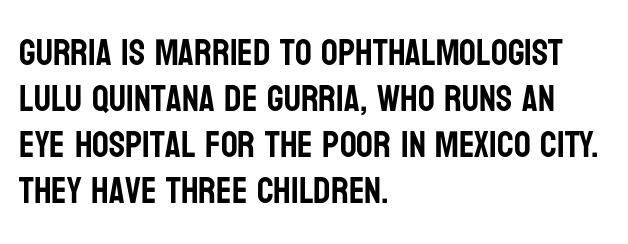
Q: Is the text italic (slanted)? A: No, it is upright.
Q: Is the typeface a serif or a sans-serif typeface? A: Sans-serif.
Q: Is the text underlined? A: No.
Q: How is the paragraph aligned? A: Left-aligned.
Q: Is the spacing between letters normal or unusually wide? A: Normal.
Q: Width (condensed, normal, or wide)? A: Condensed.
Q: Stroke contrast? A: Low.
Q: x-height? A: Large.
Q: Monospaced? A: No.
